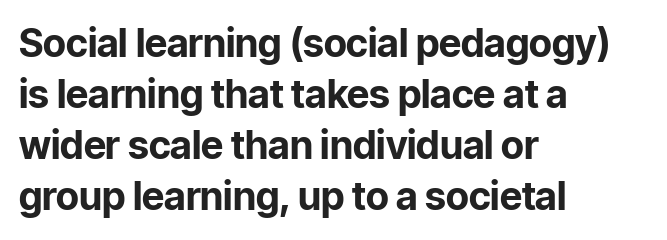
{"serif": "no", "italic": "no", "bold": "yes", "weight": "bold", "width": "normal", "stroke_contrast": "low", "x_height": "medium", "monospaced": "no", "underline": "no", "align": "left", "line_spacing": "normal", "line_spacing_ratio": 1.31, "letter_spacing": "normal", "letter_spacing_em": 0.0, "glyph_px": 39}
